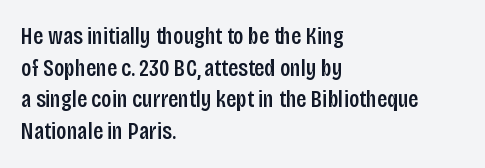
Q: Is the text bold? A: Semi-bold.
Q: Is the text italic (slanted)? A: No, it is upright.
Q: Is the text underlined? A: No.
Q: How is the paragraph aligned? A: Left-aligned.
Q: Is the spacing between letters normal or unusually wide? A: Normal.
Q: Is the spacing between lines tight, normal or loose? A: Normal.
